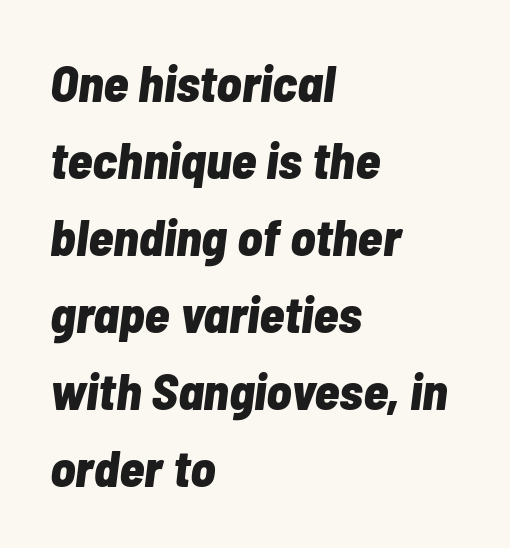
The image shows 52 px bold, condensed type, italic (leaning right); set left-aligned, normal line spacing (1.48x), normal letter spacing, not underlined; low stroke contrast and a medium x-height.
